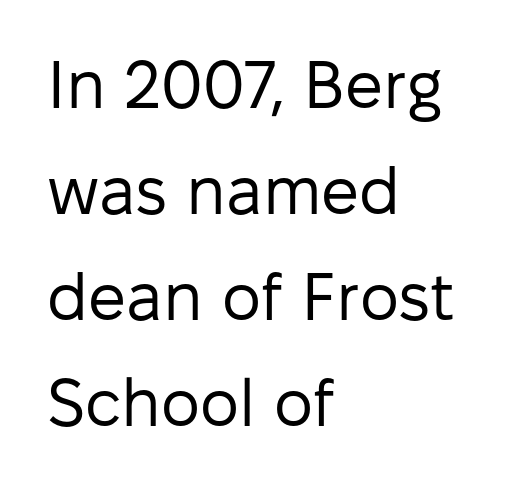
The lettering holds an erect, upright posture throughout. Whoever set this chose a conventional vertical rhythm. Line beginnings align vertically; line endings do not. The weight would be labelled regular, book, light, or lighter still.
